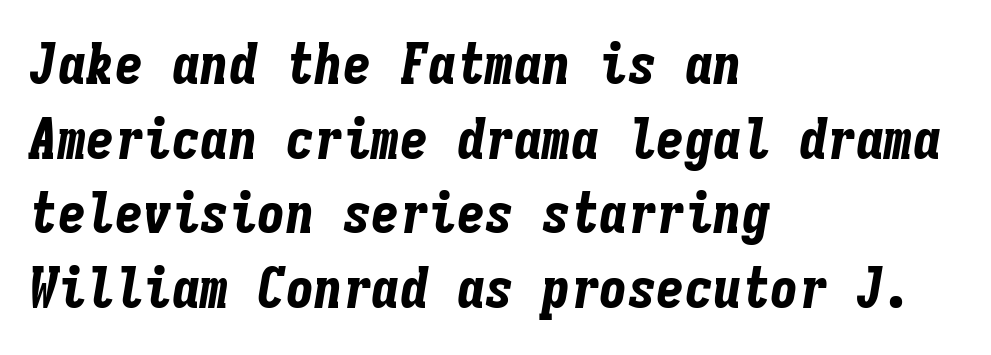
Notice how thick the strokes are: this is what a full bold looks like. Each row of text sits above clean, open space. Here the designer chose a console-style face with uniform glyph widths. Rendered with sloped, italic letterforms. Students, note that the glyphs here touch the page at normal intervals. A student would call this left alignment; a typographer would say flush left, rag right.
